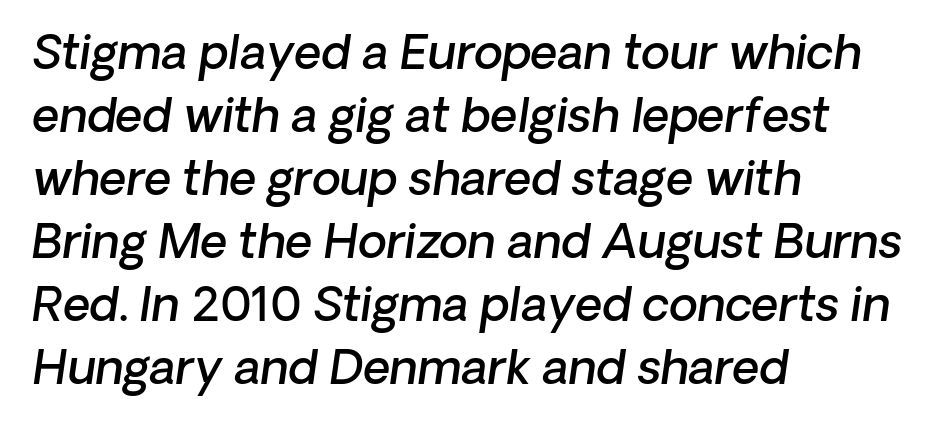
The image shows 47 px semibold type, italic (leaning right); set left-aligned, normal line spacing (1.34x), normal letter spacing, not underlined; low stroke contrast and a medium x-height.
